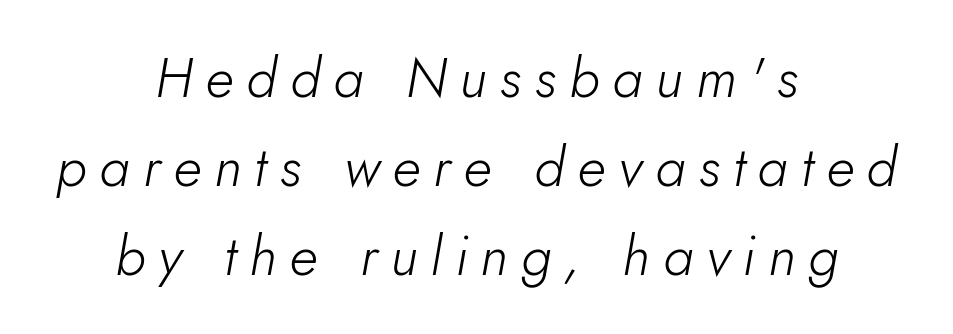
{"italic": "yes", "lean": "right", "slant_degrees": 5, "bold": "no", "weight": "light", "width": "normal", "stroke_contrast": "low", "x_height": "small", "monospaced": "no", "underline": "no", "align": "center", "line_spacing": "normal", "line_spacing_ratio": 1.59, "letter_spacing": "wide", "letter_spacing_em": 0.23, "glyph_px": 56}
